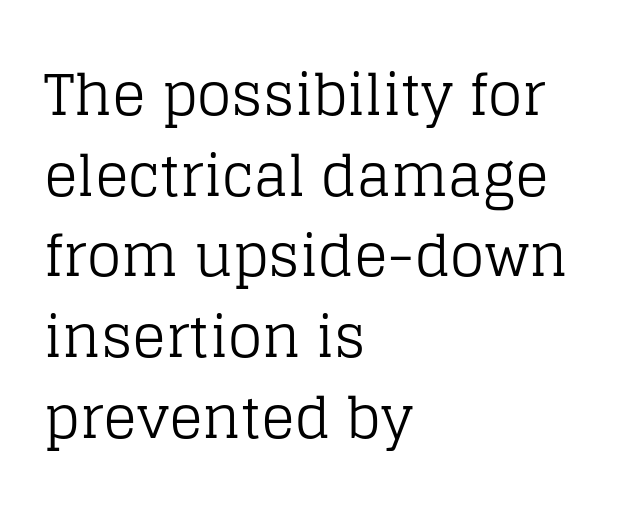
The image shows 56 px regular-weight serif type, upright; set left-aligned, normal line spacing (1.44x), normal letter spacing, not underlined; low stroke contrast and a large x-height.
